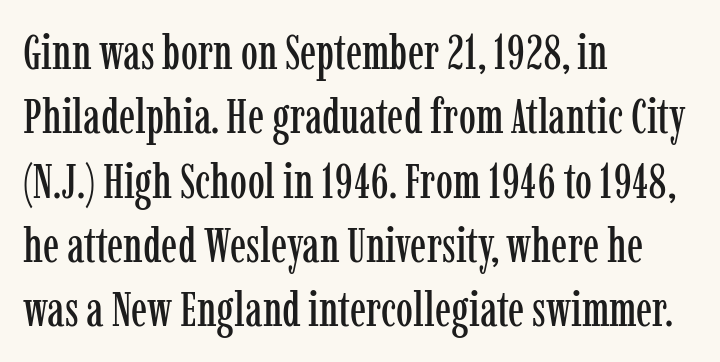
Q: Is the text italic (slanted)? A: No, it is upright.
Q: Is the typeface a serif or a sans-serif typeface? A: Serif.
Q: Is the text underlined? A: No.
Q: How is the paragraph aligned? A: Left-aligned.
Q: Is the spacing between letters normal or unusually wide? A: Normal.
Q: Is the spacing between lines tight, normal or loose? A: Normal.
Q: Width (condensed, normal, or wide)? A: Condensed.
Q: Stroke contrast? A: Low.
Q: x-height? A: Medium.
Q: Monospaced? A: No.
